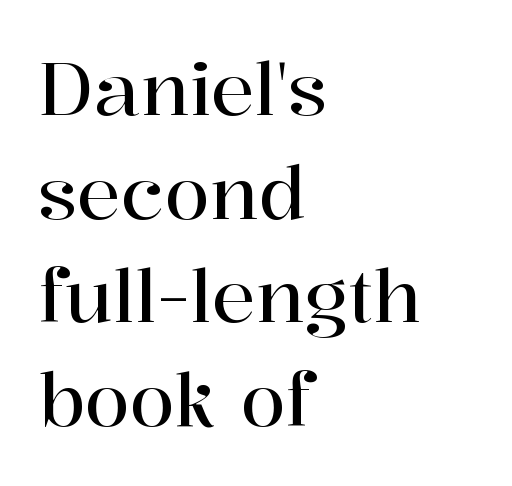
Q: Is the text italic (slanted)? A: No, it is upright.
Q: Is the typeface a serif or a sans-serif typeface? A: Serif.
Q: Is the text underlined? A: No.
Q: How is the paragraph aligned? A: Left-aligned.
Q: Is the spacing between letters normal or unusually wide? A: Normal.
Q: Is the spacing between lines tight, normal or loose? A: Normal.
Q: Width (condensed, normal, or wide)? A: Normal.
Q: Stroke contrast? A: High.
Q: x-height? A: Medium.
Q: Monospaced? A: No.
